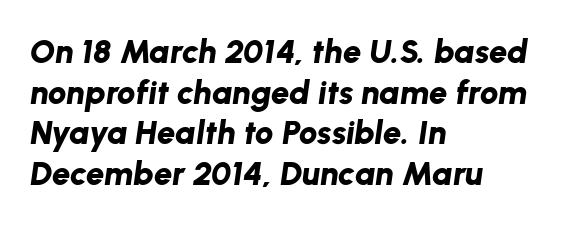
The image shows 33 px bold type, italic (leaning right); set left-aligned, line spacing 1.23x, normal letter spacing, not underlined; low stroke contrast and a medium x-height.
